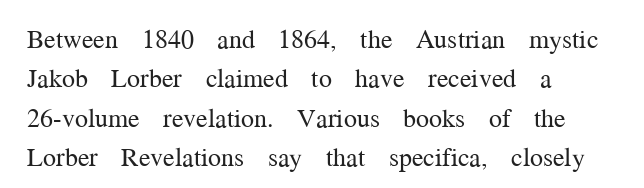
Q: Is the text bold? A: No.
Q: Is the text italic (slanted)? A: No, it is upright.
Q: Is the text underlined? A: No.
Q: How is the paragraph aligned? A: Left-aligned.
Q: Is the spacing between letters normal or unusually wide? A: Normal.
Q: Is the spacing between lines tight, normal or loose? A: Normal.
